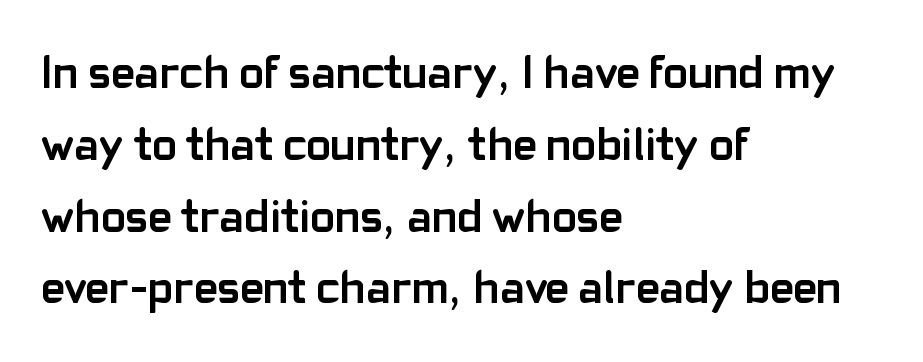
Style check: upright. Think of a printed novel: that variable character pitch is what you see here. These lines keep a tight, regular rhythm from letter to letter. Leftover space on each line is placed entirely after the last word. Quick note: interline space is typical.
